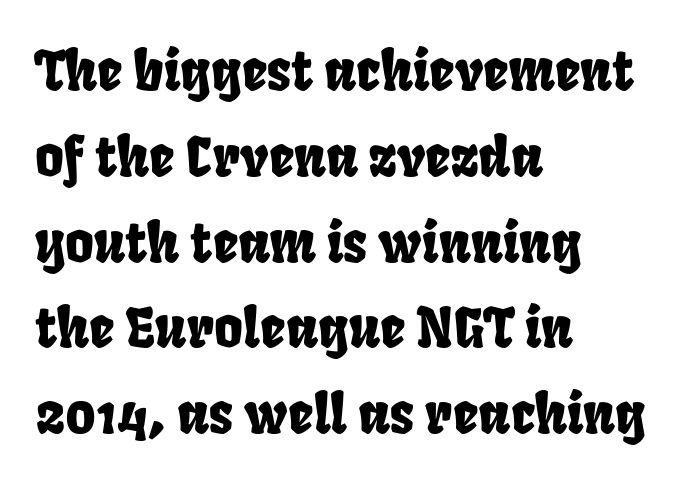
Q: Is the typeface a serif or a sans-serif typeface? A: Sans-serif.
Q: Is the text underlined? A: No.
Q: How is the paragraph aligned? A: Left-aligned.
Q: Is the spacing between letters normal or unusually wide? A: Normal.
Q: Is the spacing between lines tight, normal or loose? A: Normal.
Q: Width (condensed, normal, or wide)? A: Condensed.
Q: Stroke contrast? A: Low.
Q: x-height? A: Large.
Q: Monospaced? A: No.
